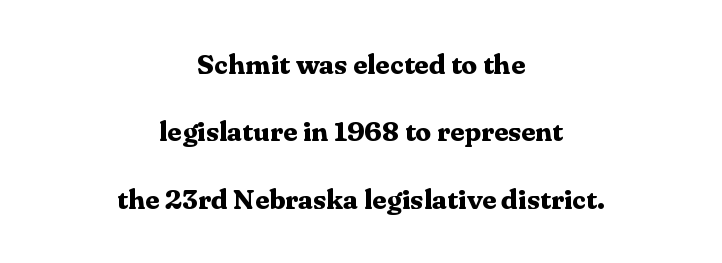
Q: Is the text bold? A: Yes.
Q: Is the text italic (slanted)? A: No, it is upright.
Q: Is the typeface a serif or a sans-serif typeface? A: Serif.
Q: Is the text underlined? A: No.
Q: How is the paragraph aligned? A: Centered.
Q: Is the spacing between letters normal or unusually wide? A: Normal.
Q: Is the spacing between lines tight, normal or loose? A: Loose.
Q: Width (condensed, normal, or wide)? A: Normal.
Q: Stroke contrast? A: Medium.
Q: x-height? A: Medium.
Q: Monospaced? A: No.
